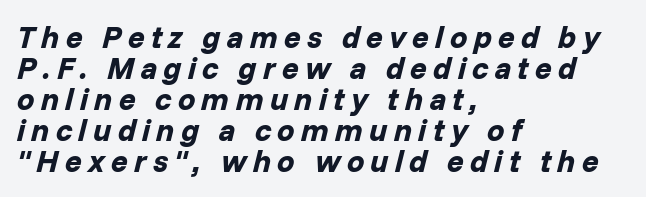
{"italic": "yes", "lean": "right", "slant_degrees": 14, "bold": "yes", "weight": "bold", "width": "normal", "stroke_contrast": "low", "x_height": "medium", "monospaced": "no", "underline": "no", "align": "left", "line_spacing": "tight", "line_spacing_ratio": 1.0, "letter_spacing": "wide", "letter_spacing_em": 0.2, "glyph_px": 31}
